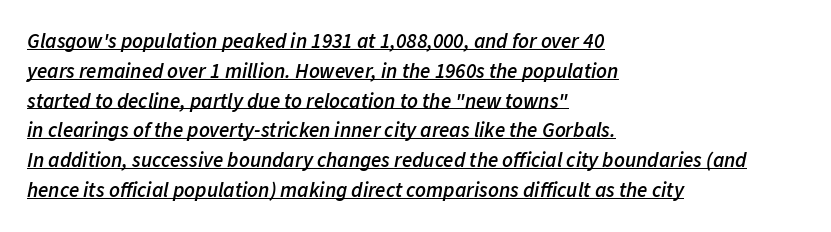
The image shows 21 px text type, italic (leaning right); set left-aligned, normal line spacing (1.42x), normal letter spacing, underlined.
